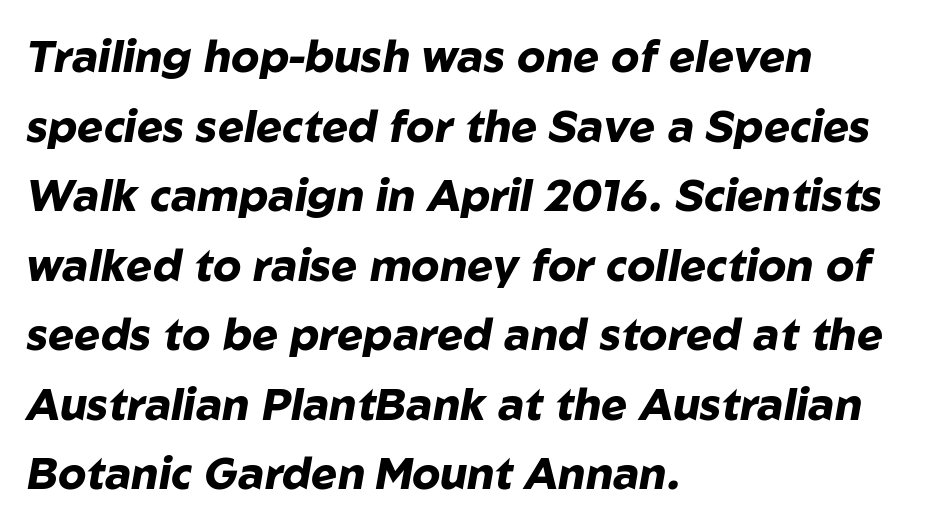
Q: Is the text bold? A: Yes.
Q: Is the text italic (slanted)? A: Yes, it leans right by about 10 degrees.
Q: Is the text underlined? A: No.
Q: How is the paragraph aligned? A: Left-aligned.
Q: Is the spacing between letters normal or unusually wide? A: Normal.
Q: Is the spacing between lines tight, normal or loose? A: Normal.
Q: Width (condensed, normal, or wide)? A: Normal.
Q: Stroke contrast? A: Low.
Q: x-height? A: Medium.
Q: Monospaced? A: No.
